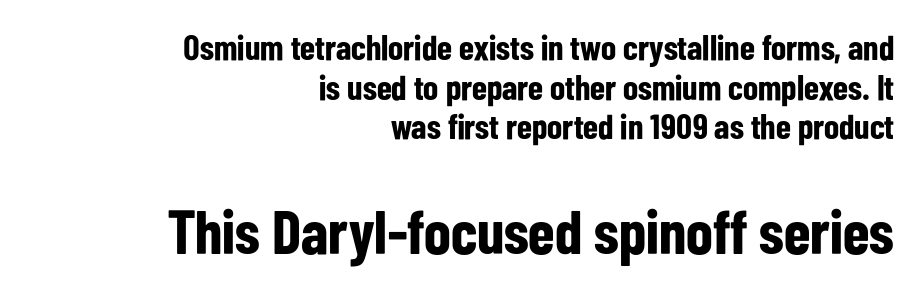
{"serif": "no", "italic": "no", "bold": "yes", "weight": "bold", "width": "condensed", "stroke_contrast": "low", "x_height": "medium", "monospaced": "no", "underline": "no", "align": "right", "line_spacing": "tight", "line_spacing_ratio": 1.13, "letter_spacing": "normal", "letter_spacing_em": 0.0, "larger_block": "second", "size_ratio": 1.77, "glyph_px": 62}
